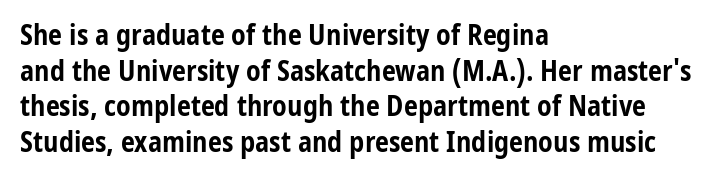
Q: Is the text bold? A: Yes.
Q: Is the text italic (slanted)? A: No, it is upright.
Q: Is the typeface a serif or a sans-serif typeface? A: Sans-serif.
Q: Is the text underlined? A: No.
Q: How is the paragraph aligned? A: Left-aligned.
Q: Is the spacing between letters normal or unusually wide? A: Normal.
Q: Is the spacing between lines tight, normal or loose? A: Normal.
Q: Width (condensed, normal, or wide)? A: Condensed.
Q: Stroke contrast? A: Low.
Q: x-height? A: Medium.
Q: Monospaced? A: No.
